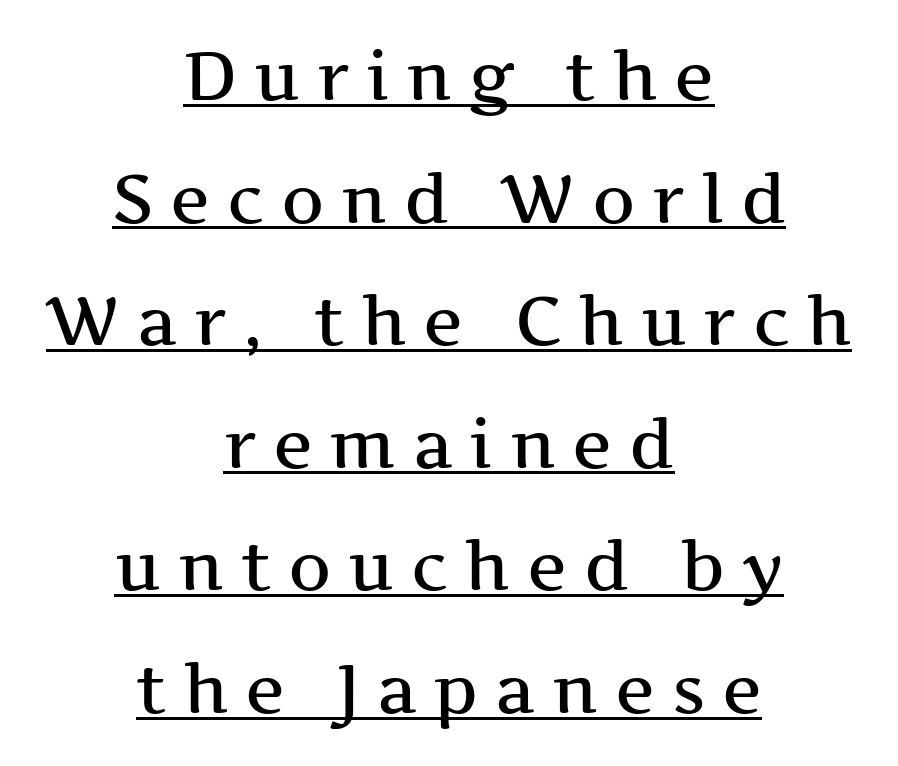
Q: Is the text italic (slanted)? A: No, it is upright.
Q: Is the typeface a serif or a sans-serif typeface? A: Serif.
Q: Is the text underlined? A: Yes.
Q: How is the paragraph aligned? A: Centered.
Q: Is the spacing between letters normal or unusually wide? A: Unusually wide.
Q: Width (condensed, normal, or wide)? A: Wide.
Q: Stroke contrast? A: Medium.
Q: x-height? A: Medium.
Q: Monospaced? A: No.
